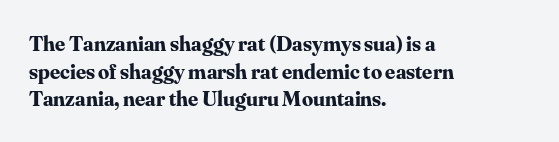
Q: Is the text bold? A: Yes.
Q: Is the text italic (slanted)? A: No, it is upright.
Q: Is the text underlined? A: No.
Q: How is the paragraph aligned? A: Left-aligned.
Q: Is the spacing between letters normal or unusually wide? A: Normal.
Q: Is the spacing between lines tight, normal or loose? A: Normal.
